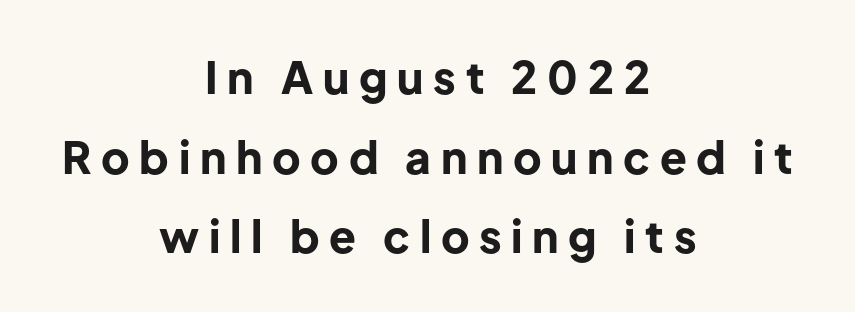
Q: Is the text bold? A: Yes.
Q: Is the text italic (slanted)? A: No, it is upright.
Q: Is the typeface a serif or a sans-serif typeface? A: Sans-serif.
Q: Is the text underlined? A: No.
Q: How is the paragraph aligned? A: Centered.
Q: Is the spacing between letters normal or unusually wide? A: Unusually wide.
Q: Width (condensed, normal, or wide)? A: Normal.
Q: Stroke contrast? A: Low.
Q: x-height? A: Medium.
Q: Monospaced? A: No.
